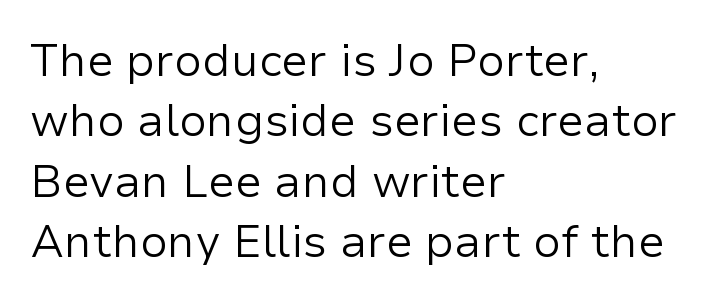
Q: Is the text bold? A: No.
Q: Is the text italic (slanted)? A: No, it is upright.
Q: Is the typeface a serif or a sans-serif typeface? A: Sans-serif.
Q: Is the text underlined? A: No.
Q: How is the paragraph aligned? A: Left-aligned.
Q: Is the spacing between letters normal or unusually wide? A: Normal.
Q: Is the spacing between lines tight, normal or loose? A: Normal.
Q: Width (condensed, normal, or wide)? A: Normal.
Q: Stroke contrast? A: Low.
Q: x-height? A: Medium.
Q: Monospaced? A: No.
